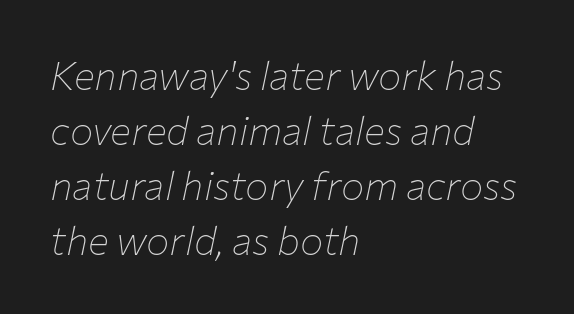
The image shows 39 px thin type, italic (leaning right); set left-aligned, normal line spacing (1.41x), normal letter spacing, not underlined; low stroke contrast and a medium x-height.
